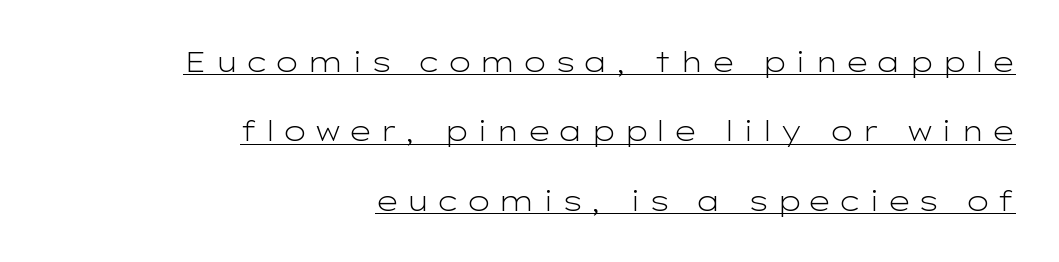
The image shows 28 px light, wide sans-serif type, upright; set right-aligned, loose line spacing (2.48x), unusually wide letter spacing (+0.26 em), underlined; low stroke contrast and a medium x-height.
